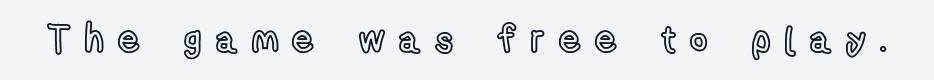
The passage shown is typed in a proportional face where columns would drift. Lines of text with bare space underneath. A roman cut, with each character standing at attention. This sample uses expanded letter spacing, leaving extra air between glyphs.
